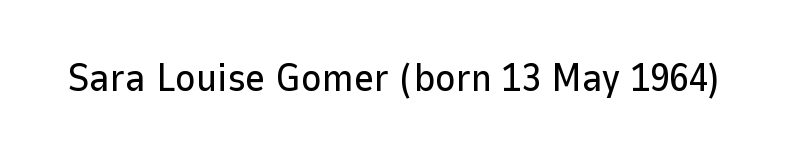
{"serif": "no", "italic": "no", "width": "normal", "stroke_contrast": "low", "x_height": "medium", "monospaced": "no", "underline": "no", "letter_spacing": "normal", "letter_spacing_em": 0.0, "glyph_px": 39}
